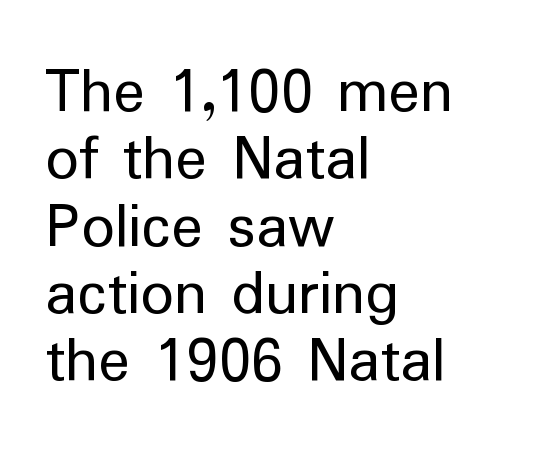
No heavy texture on the line: the type isn't bold. This rendering features lettering with no underline. No extra tracking has been applied to these lines. Stroke terminals: plain, sans-serif. The ragged edge is on the right, which tells us the setting is flush left.
